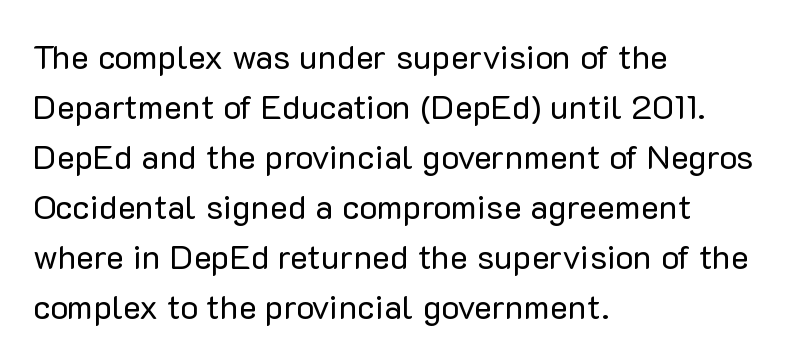
Nope, no serifs anywhere on these letters. Leading: standard. The string is rendered with underlining switched off. Here the designer chose a conventional face with non-uniform glyph widths. No extra ink here — the face is not bold. The letters sit at their default tracking, neither squeezed nor spread.
